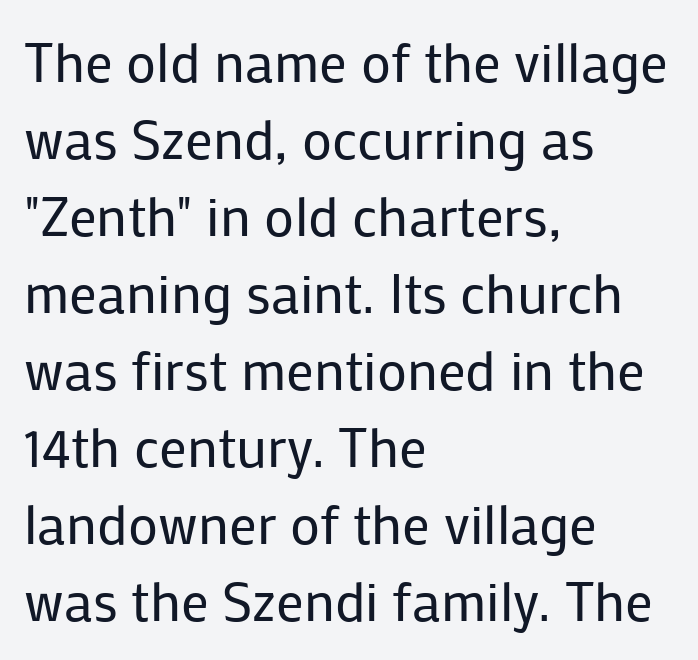
Has an underline been added? It has not. Do the characters align in a grid? No, the font is proportional. The font sits on the lighter half of the weight spectrum, regular included. Line starts are locked; line ends wander. The glyphs in this specimen are sans serif. Students, observe: this is what conventionally led text looks like.
